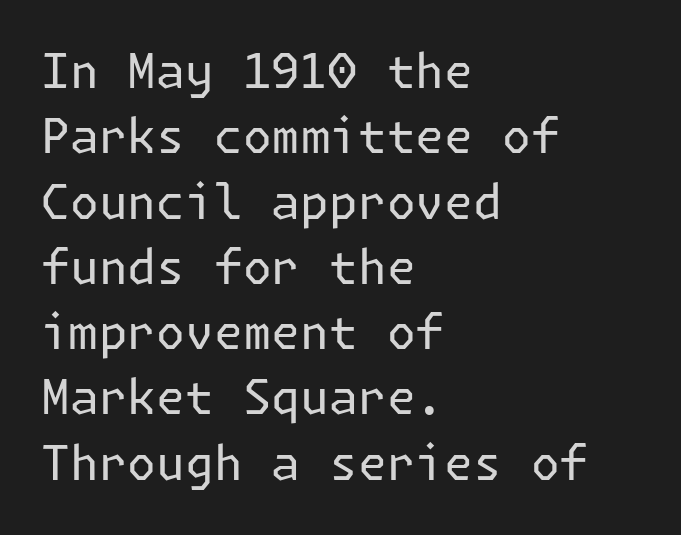
The image shows 48 px regular-weight sans-serif type, upright; set left-aligned, normal line spacing (1.36x), normal letter spacing, not underlined; low stroke contrast and a medium x-height.
